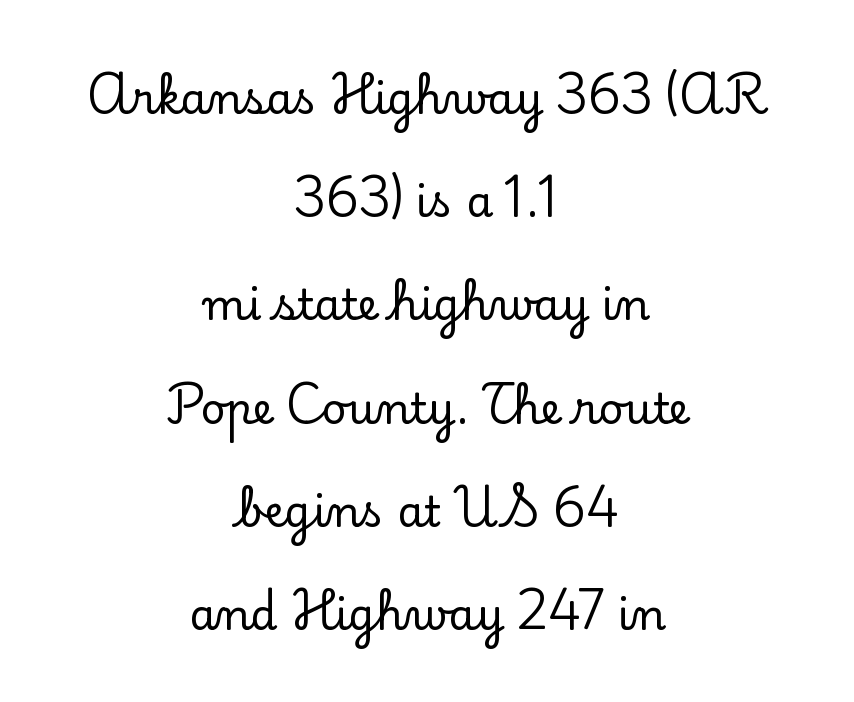
{"serif": "yes", "italic": "no", "width": "normal", "stroke_contrast": "low", "x_height": "small", "monospaced": "no", "underline": "no", "align": "center", "line_spacing": "loose", "line_spacing_ratio": 2.4, "letter_spacing": "normal", "letter_spacing_em": 0.0, "glyph_px": 43}
